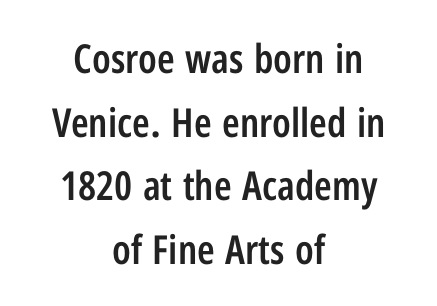
Posture: vertical. Think of a printed novel: that variable character pitch is what you see here. Teacher's note: observe the equal gaps on both sides — that is centered alignment. What's the leading like? Ordinary, nothing unusual. A typesetter would label this face a sans. Plain, unruled lines of type.
